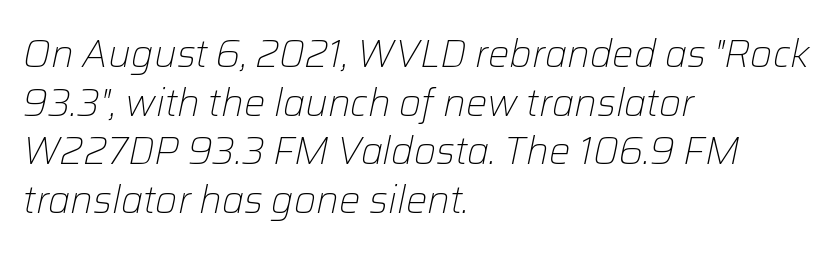
{"italic": "yes", "lean": "right", "slant_degrees": 12, "bold": "no", "weight": "light", "width": "normal", "stroke_contrast": "low", "x_height": "medium", "monospaced": "no", "underline": "no", "align": "left", "line_spacing": "normal", "line_spacing_ratio": 1.28, "letter_spacing": "normal", "letter_spacing_em": 0.0, "glyph_px": 38}
